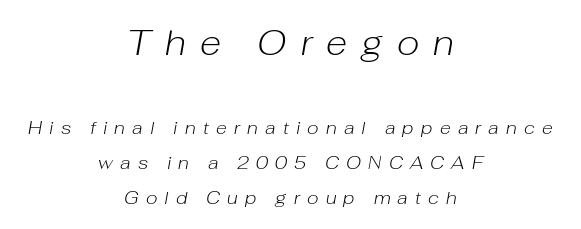
The image shows 35 px light type, italic (leaning right); set centered, loose line spacing (1.94x), unusually wide letter spacing (+0.4 em), not underlined; the first (top) block is 1.94x larger; low stroke contrast and a medium x-height.
